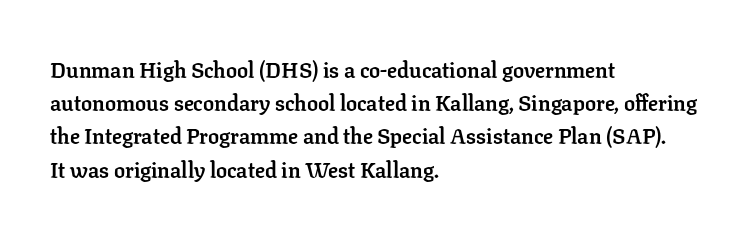
Q: Is the text bold? A: Yes.
Q: Is the text italic (slanted)? A: No, it is upright.
Q: Is the text underlined? A: No.
Q: How is the paragraph aligned? A: Left-aligned.
Q: Is the spacing between letters normal or unusually wide? A: Normal.
Q: Is the spacing between lines tight, normal or loose? A: Normal.
